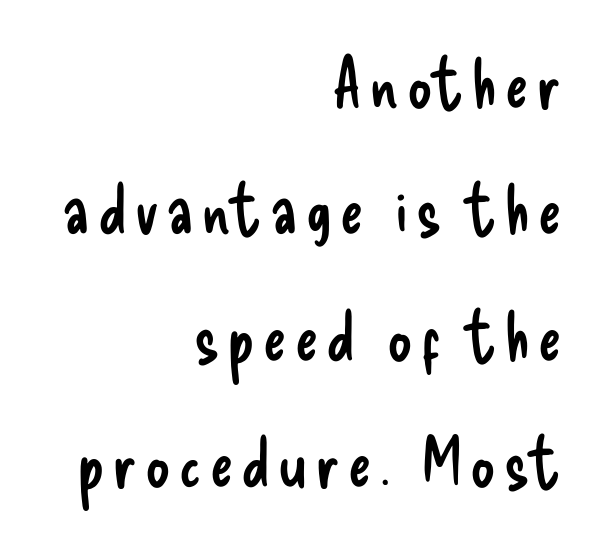
{"serif": "no", "italic": "no", "bold": "no", "weight": "regular", "width": "condensed", "stroke_contrast": "low", "x_height": "small", "monospaced": "no", "underline": "no", "align": "right", "line_spacing_ratio": 1.83, "glyph_px": 69}
